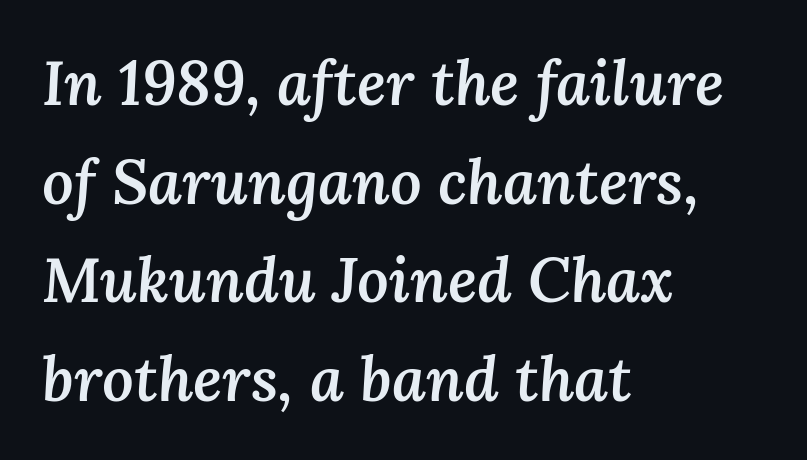
One glance says typical: line gaps are just what's usual. The sample has been set in demibold, a notch under bold. Slant detected: the letters are inclined. Alignment: flush left.
